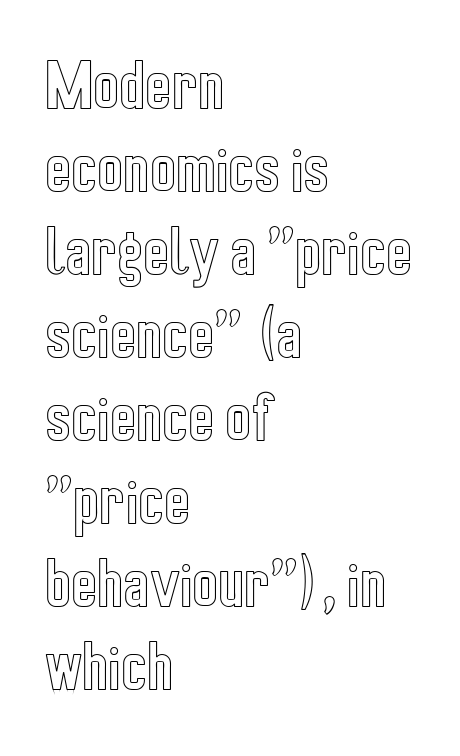
{"italic": "no", "width": "condensed", "x_height": "medium", "monospaced": "no", "underline": "no", "align": "left", "line_spacing": "normal", "line_spacing_ratio": 1.51, "letter_spacing": "normal", "letter_spacing_em": 0.0, "glyph_px": 55}
